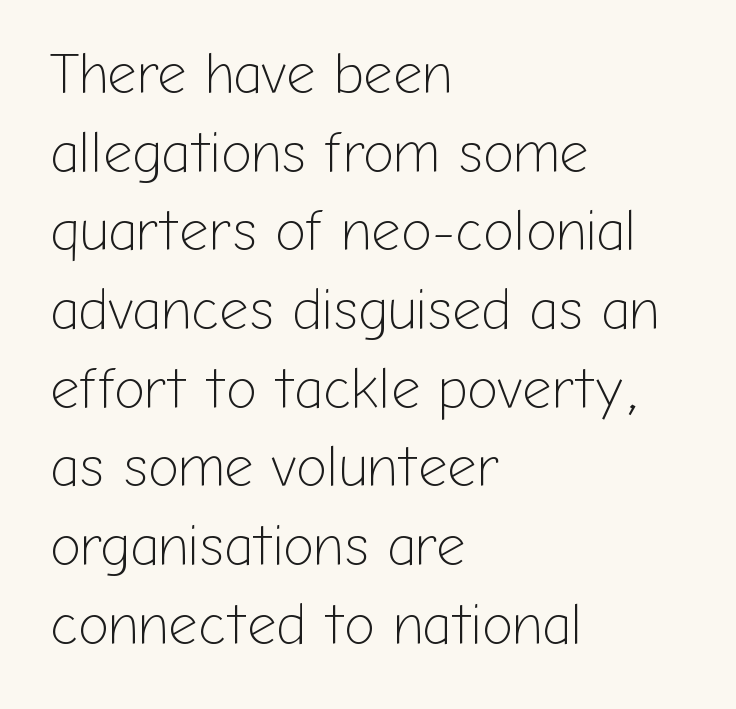
This sample has the flowing, uneven cadence of proportional lettering. The font's upright variant was chosen for this text. Characters follow at the spacing the type designer built in. Is the stroke heavy? The answer is a plain regular-or-lighter. The passage shown is typeset with a sans-serif family. Underline: absent.
